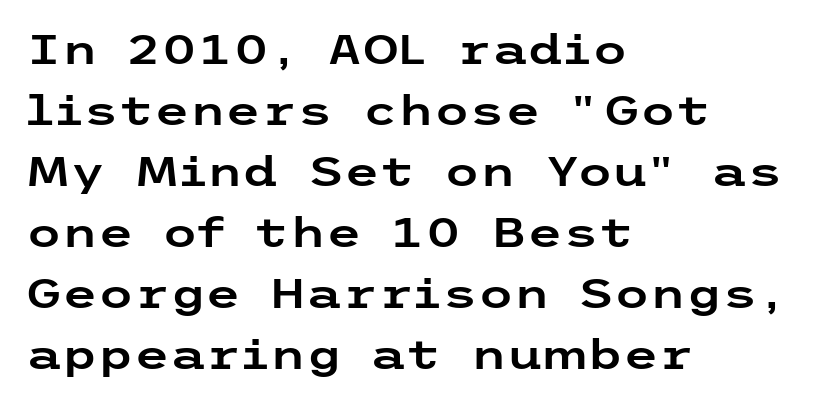
{"serif": "no", "italic": "no", "width": "wide", "stroke_contrast": "low", "x_height": "medium", "underline": "no", "align": "left", "line_spacing": "normal", "line_spacing_ratio": 1.49, "letter_spacing": "normal", "letter_spacing_em": 0.0, "glyph_px": 41}
